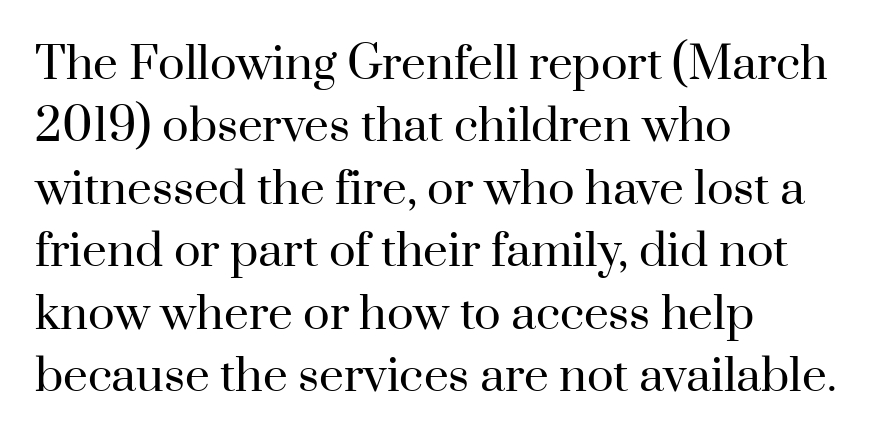
Q: Is the text bold? A: No.
Q: Is the text italic (slanted)? A: No, it is upright.
Q: Is the typeface a serif or a sans-serif typeface? A: Serif.
Q: Is the text underlined? A: No.
Q: How is the paragraph aligned? A: Left-aligned.
Q: Is the spacing between letters normal or unusually wide? A: Normal.
Q: Is the spacing between lines tight, normal or loose? A: Normal.
Q: Width (condensed, normal, or wide)? A: Normal.
Q: Stroke contrast? A: High.
Q: x-height? A: Small.
Q: Monospaced? A: No.
